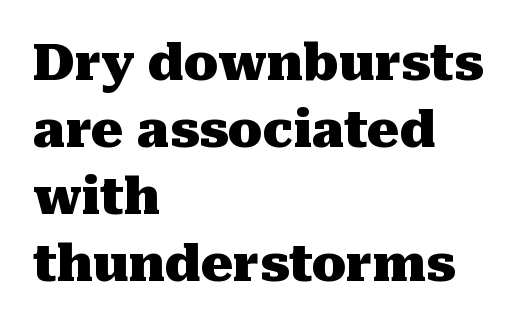
Q: Is the text bold? A: Yes.
Q: Is the text italic (slanted)? A: No, it is upright.
Q: Is the typeface a serif or a sans-serif typeface? A: Serif.
Q: Is the text underlined? A: No.
Q: How is the paragraph aligned? A: Left-aligned.
Q: Is the spacing between letters normal or unusually wide? A: Normal.
Q: Is the spacing between lines tight, normal or loose? A: Normal.
Q: Width (condensed, normal, or wide)? A: Normal.
Q: Stroke contrast? A: Medium.
Q: x-height? A: Medium.
Q: Monospaced? A: No.
